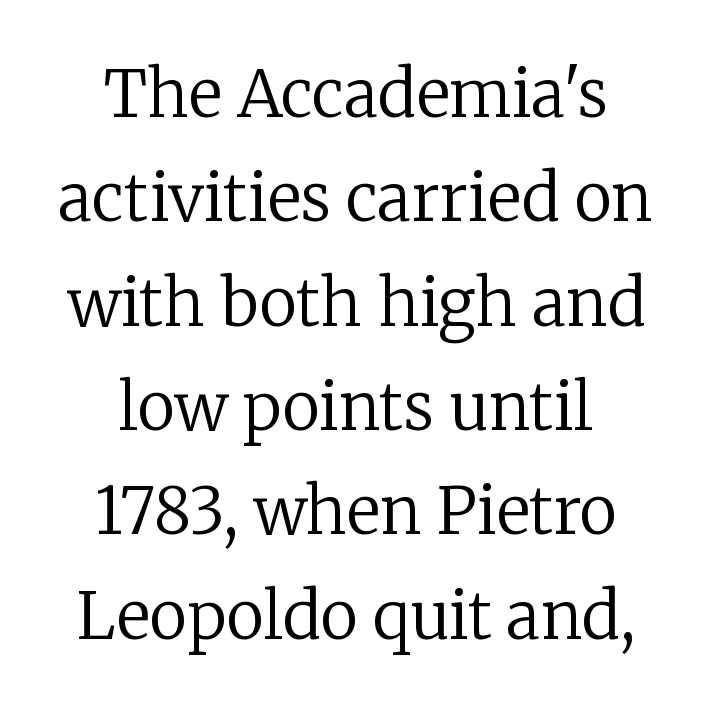
The image shows 64 px regular-weight serif type, upright; set centered, normal line spacing (1.63x), normal letter spacing, not underlined; low stroke contrast and a medium x-height.
